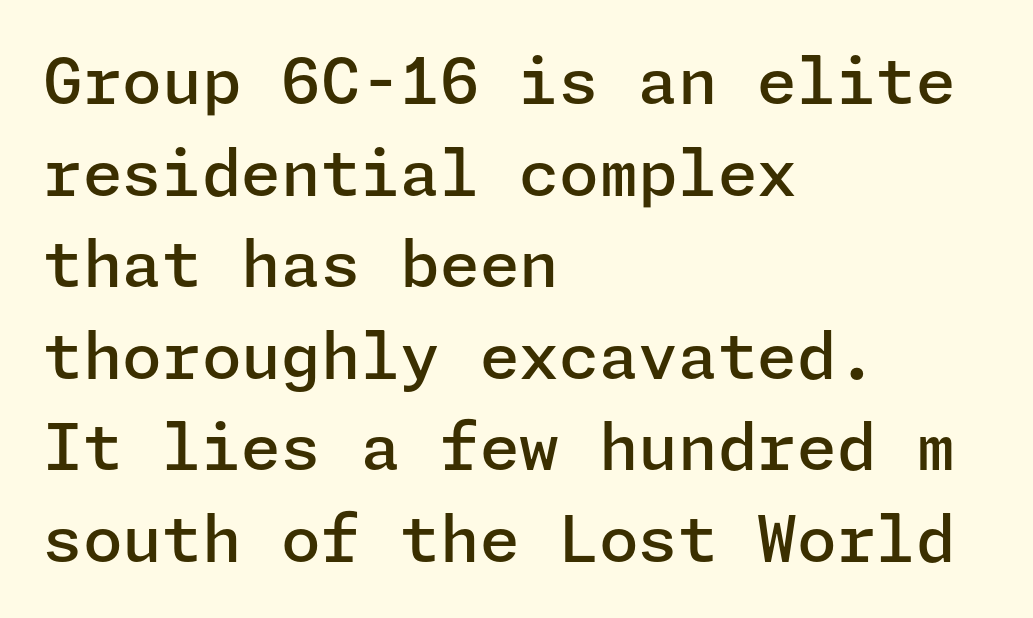
Q: Is the text bold? A: Semi-bold.
Q: Is the text italic (slanted)? A: No, it is upright.
Q: Is the typeface a serif or a sans-serif typeface? A: Sans-serif.
Q: Is the text underlined? A: No.
Q: How is the paragraph aligned? A: Left-aligned.
Q: Is the spacing between letters normal or unusually wide? A: Normal.
Q: Is the spacing between lines tight, normal or loose? A: Normal.
Q: Width (condensed, normal, or wide)? A: Normal.
Q: Stroke contrast? A: Low.
Q: x-height? A: Medium.
